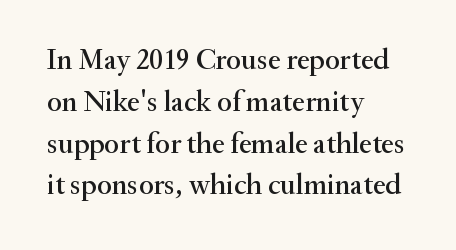
{"serif": "yes", "italic": "no", "width": "normal", "stroke_contrast": "medium", "x_height": "small", "monospaced": "no", "underline": "no", "align": "left", "line_spacing": "normal", "line_spacing_ratio": 1.44, "letter_spacing": "normal", "letter_spacing_em": 0.0, "glyph_px": 29}
